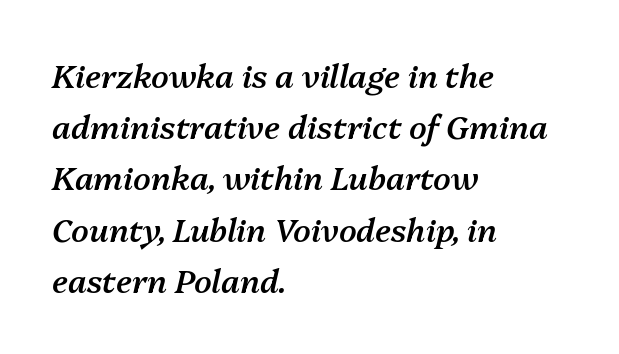
Spacing verdict: proportional, widths tailored to each character. Every letter is mildly thick-stroked: semibold rather than bold. Line spacing here is normal. Short note: letters normally spaced. The lines are quadded left.
